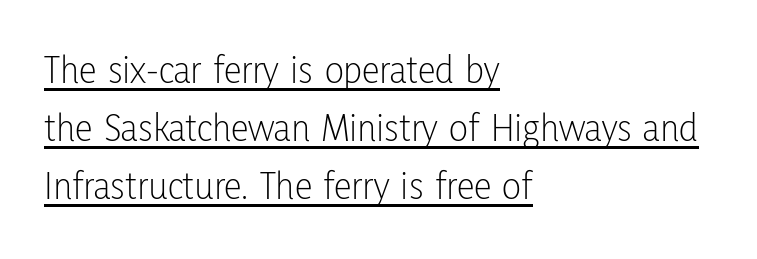
Which margin do the lines hug? The left one — the right edge is uneven. Each word holds together tightly as a unit, with standard inter-letter gaps. What decoration does the sample have? An underline. Nothing sits at the stroke ends, so this counts as sans-serif. This sample has the flowing, uneven cadence of proportional lettering. Interline gaps are of average width in this sample.
